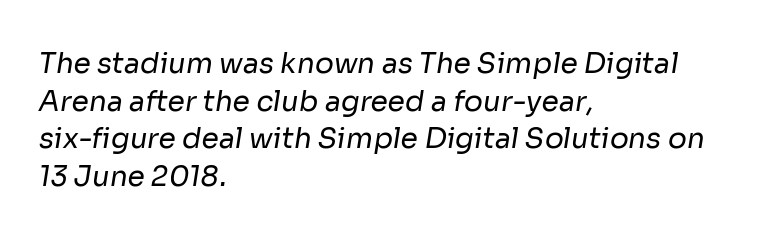
Classification — sans serif. This sample uses plain, unmodified letter spacing. Evenly set lines give the paragraph a standard silhouette. Left-aligned paragraph, ragged on the right.
